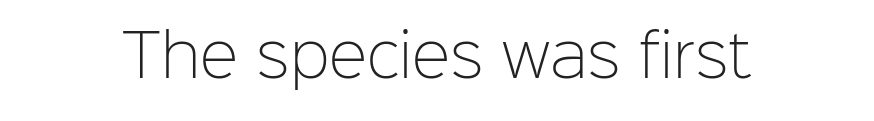
Serif or sans? Sans — the stroke terminals are bare. Has an underline been added? It has not. Do the characters align in a grid? No, the font is proportional. The type sits square on the baseline with zero lean. In terms of letterspacing, this is plain default setting.
